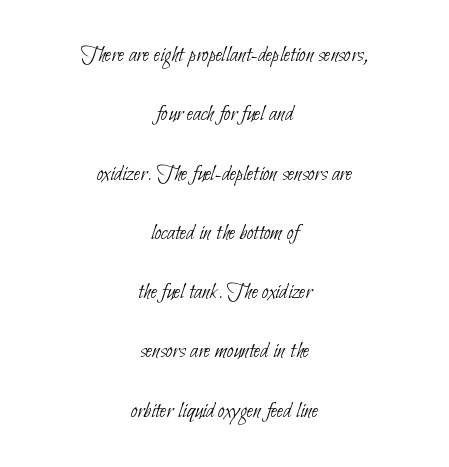
Q: Is the text bold? A: No.
Q: Is the text underlined? A: No.
Q: How is the paragraph aligned? A: Centered.
Q: Is the spacing between letters normal or unusually wide? A: Normal.
Q: Is the spacing between lines tight, normal or loose? A: Loose.
